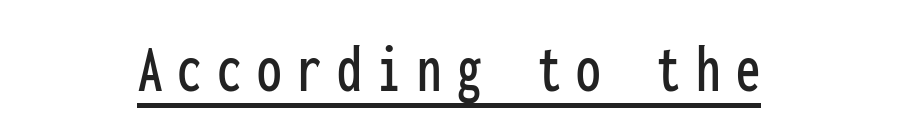
The typesetter chose a symmetrical, centered arrangement here. How are the letters spaced? Widely, with obvious added tracking. What decoration does the sample have? An underline. The letters stand upright; this is a roman face. The face used here is monospaced, like something from a code editor.
